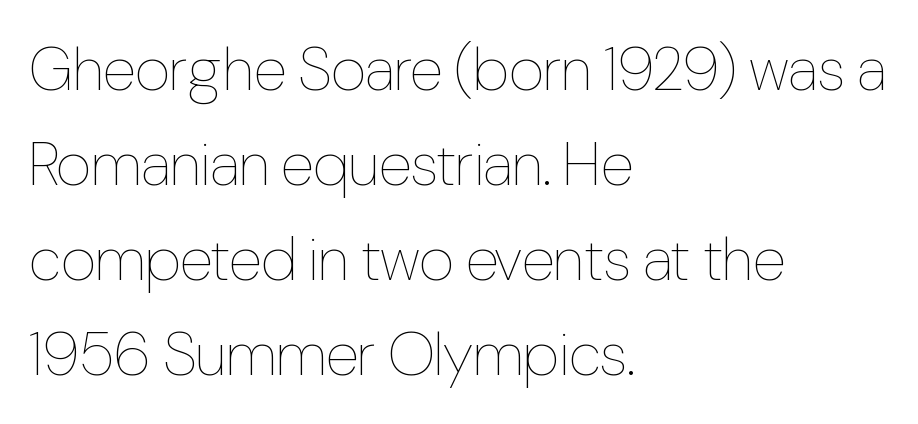
Q: Is the text bold? A: No.
Q: Is the text italic (slanted)? A: No, it is upright.
Q: Is the text underlined? A: No.
Q: How is the paragraph aligned? A: Left-aligned.
Q: Is the spacing between letters normal or unusually wide? A: Normal.
Q: Is the spacing between lines tight, normal or loose? A: Normal.
Q: Width (condensed, normal, or wide)? A: Condensed.
Q: Stroke contrast? A: Low.
Q: x-height? A: Medium.
Q: Monospaced? A: No.
